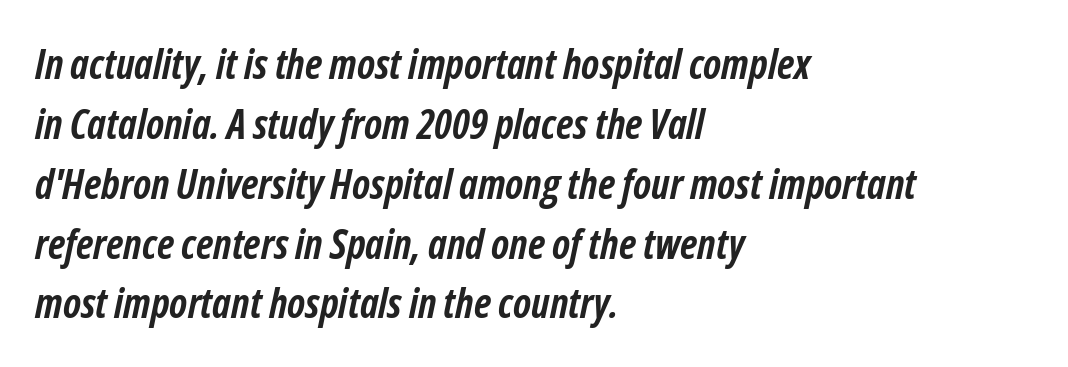
The image shows 41 px semibold, condensed type, italic (leaning right); set left-aligned, normal line spacing (1.46x), normal letter spacing, not underlined; low stroke contrast and a medium x-height.
